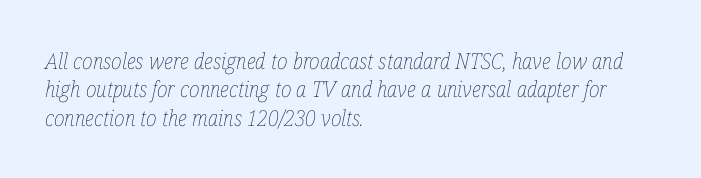
Q: Is the text bold? A: No.
Q: Is the text italic (slanted)? A: Yes, it leans right by about 12 degrees.
Q: Is the text underlined? A: No.
Q: How is the paragraph aligned? A: Left-aligned.
Q: Is the spacing between letters normal or unusually wide? A: Normal.
Q: Is the spacing between lines tight, normal or loose? A: Normal.
